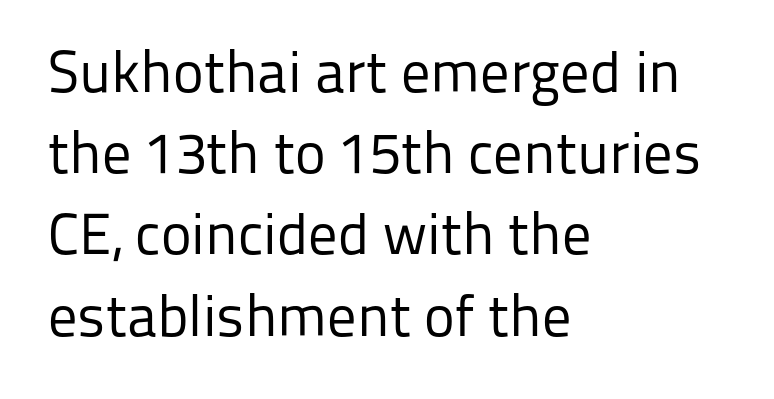
A typesetter would label this face a sans. Every row of glyphs begins at an identical x-position on the left. Character widths vary here, with narrow letters taking less room than wide ones. The weight tops out at a normal text grade. Every stem runs plumb, perpendicular to the baseline.
